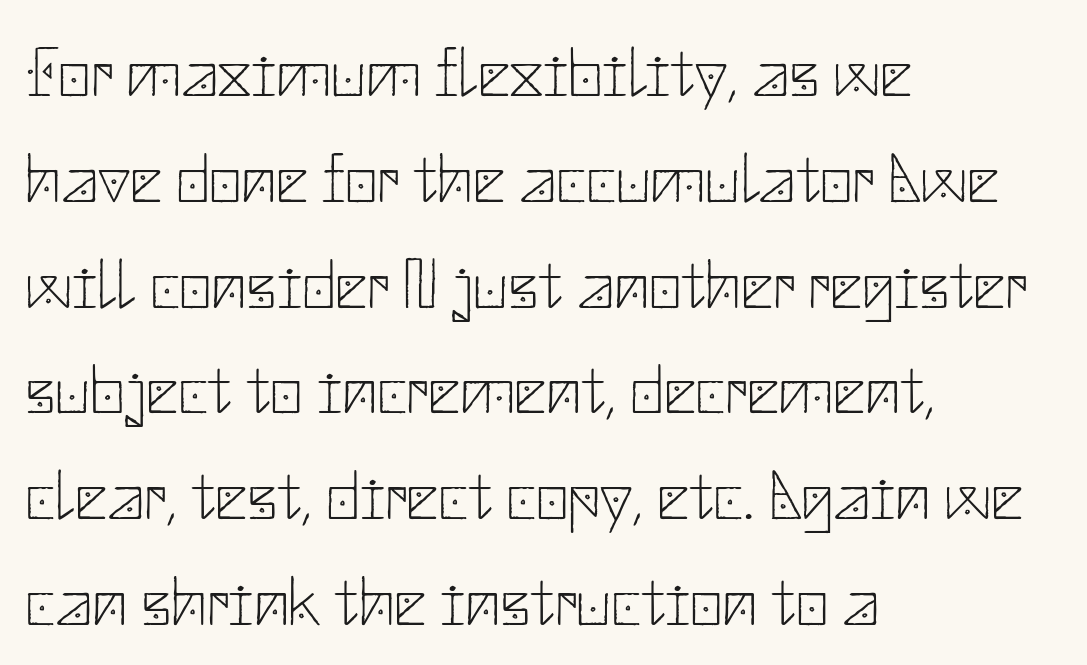
Is the type heavy? It reads as light-to-regular instead. Visually the block forms a straight wall on the left and a jagged coastline on the right. The type is set solid horizontally, with unmodified tracking. The block of text has a typical density, with ordinary space between rows. Designer's note — italics off, roman on. Rule under the text: the space is simply empty.
